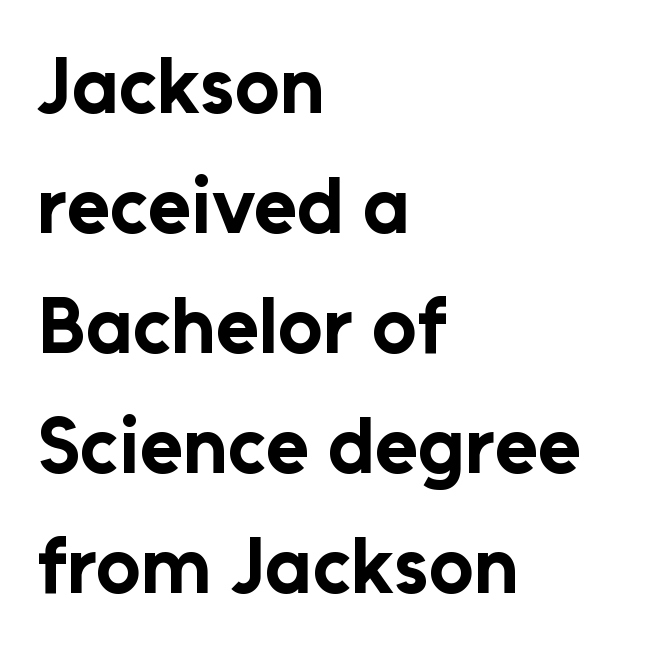
Q: Is the text bold? A: Yes.
Q: Is the text italic (slanted)? A: No, it is upright.
Q: Is the typeface a serif or a sans-serif typeface? A: Sans-serif.
Q: Is the text underlined? A: No.
Q: How is the paragraph aligned? A: Left-aligned.
Q: Is the spacing between letters normal or unusually wide? A: Normal.
Q: Is the spacing between lines tight, normal or loose? A: Normal.
Q: Width (condensed, normal, or wide)? A: Normal.
Q: Stroke contrast? A: Low.
Q: x-height? A: Medium.
Q: Monospaced? A: No.
